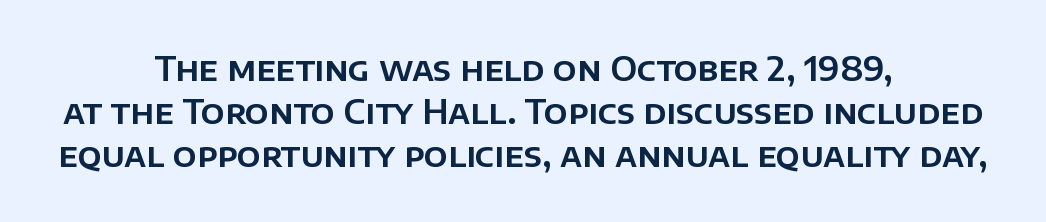
{"serif": "no", "italic": "no", "width": "normal", "stroke_contrast": "low", "x_height": "large", "monospaced": "no", "underline": "no", "align": "center", "line_spacing": "normal", "line_spacing_ratio": 1.3, "letter_spacing": "normal", "letter_spacing_em": 0.0, "glyph_px": 33}
